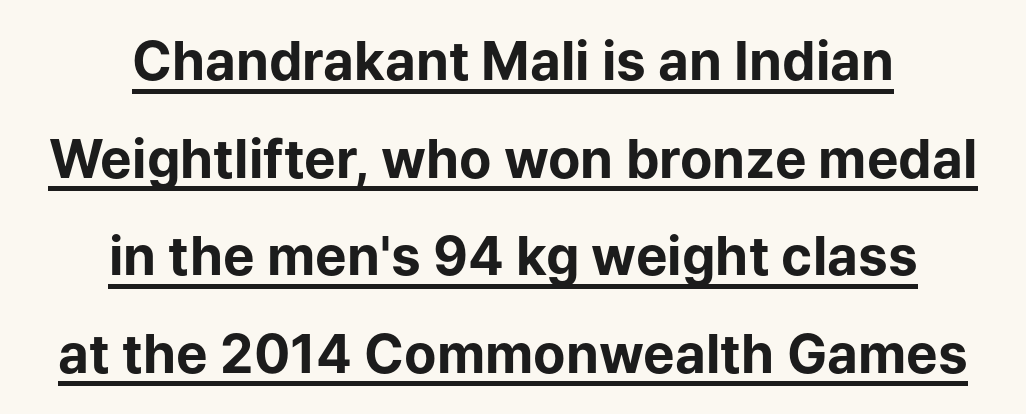
The image shows 53 px bold sans-serif type, upright; set centered, line spacing 1.84x, normal letter spacing, underlined; low stroke contrast and a medium x-height.
